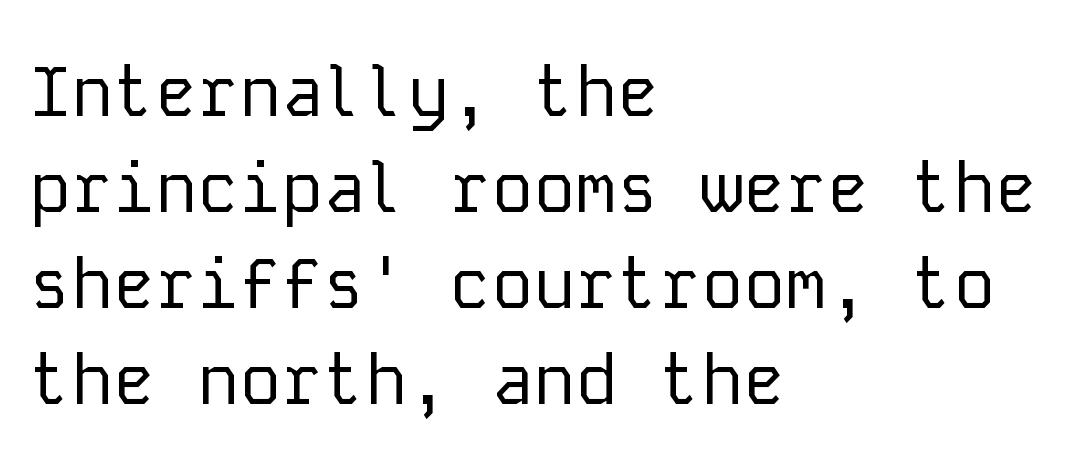
The image shows 70 px regular-weight sans-serif type, upright, monospaced; set left-aligned, normal line spacing (1.37x), normal letter spacing, not underlined; low stroke contrast and a medium x-height.
